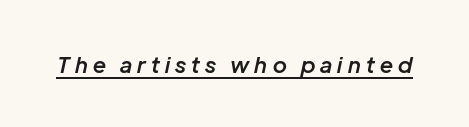
{"italic": "yes", "lean": "right", "slant_degrees": 12, "bold": "semi", "underline": "yes", "letter_spacing": "wide", "letter_spacing_em": 0.24, "glyph_px": 22}
